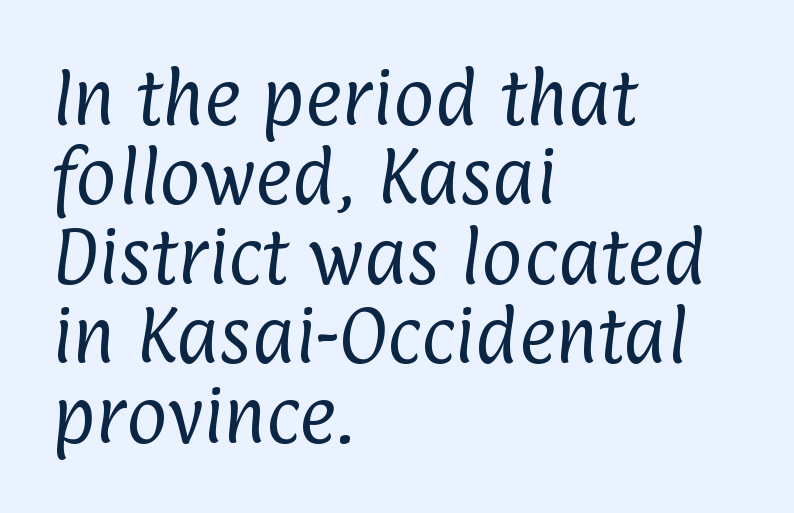
A normal amount of white space separates one row of letters from the next. Nobody touched the tracking dial on this one. Each stroke keeps to a modest, everyday thickness or less. Line beginnings align vertically; line endings do not. The passage shown is typed in a proportional face where columns would drift.
